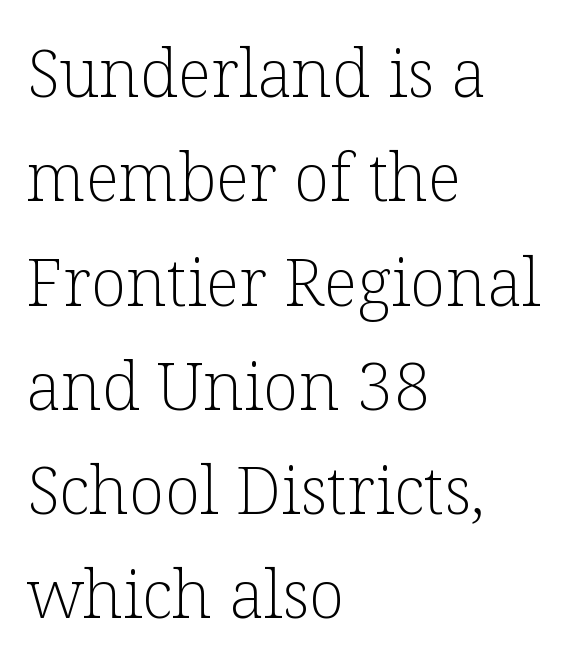
The image shows 66 px light serif type, upright; set left-aligned, normal line spacing (1.58x), normal letter spacing, not underlined; low stroke contrast and a medium x-height.
